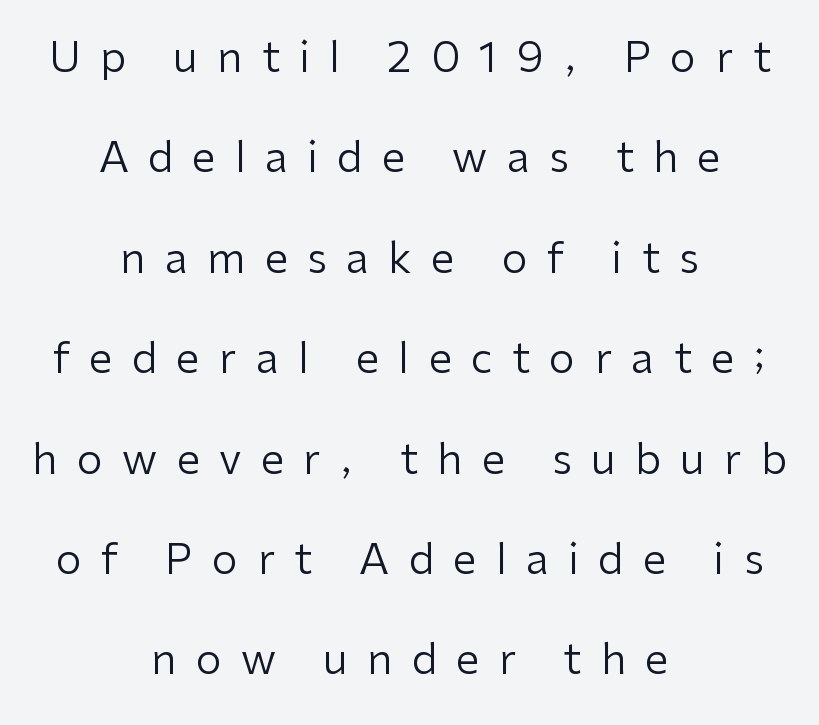
You could not count columns in this text — the font is proportionally spaced. Are there feet on the stems? There aren't — it's a sans. Is the stroke heavy? The answer is a plain regular-or-lighter. The foot of each line stays bare and open.
